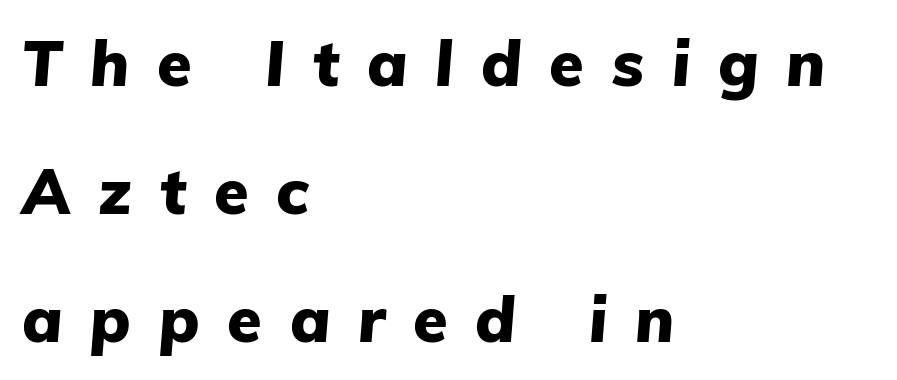
These lines carry a lot of weight — the face is fully bold. Every character sits at an angle, as italics do. In terms of letterspacing, this is a distinctly airy, spread setting. A classic flush-left, rag-right setting is used for this passage. This sample has the flowing, uneven cadence of proportional lettering.
